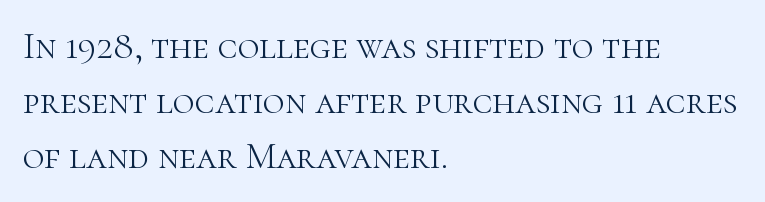
Q: Is the text bold? A: No.
Q: Is the text italic (slanted)? A: No, it is upright.
Q: Is the typeface a serif or a sans-serif typeface? A: Serif.
Q: Is the text underlined? A: No.
Q: How is the paragraph aligned? A: Left-aligned.
Q: Is the spacing between letters normal or unusually wide? A: Normal.
Q: Is the spacing between lines tight, normal or loose? A: Normal.
Q: Width (condensed, normal, or wide)? A: Normal.
Q: Stroke contrast? A: High.
Q: x-height? A: Medium.
Q: Monospaced? A: No.
